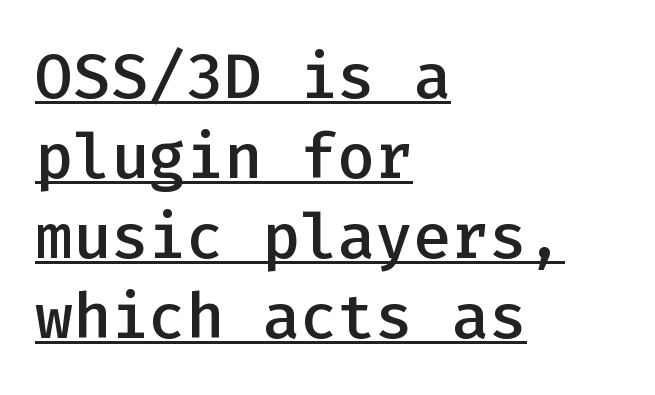
{"serif": "no", "italic": "no", "bold": "semi", "weight": "semibold", "width": "normal", "stroke_contrast": "low", "x_height": "medium", "monospaced": "yes", "underline": "yes", "align": "left", "line_spacing": "normal", "line_spacing_ratio": 1.27, "letter_spacing": "normal", "letter_spacing_em": 0.0, "glyph_px": 63}
